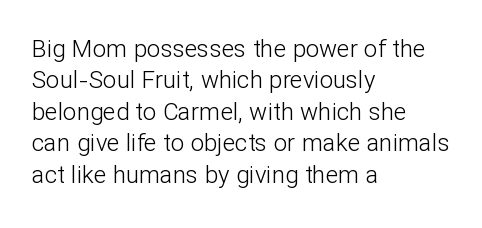
The image shows 24 px text type, upright; set left-aligned, normal line spacing (1.31x), normal letter spacing, not underlined.
